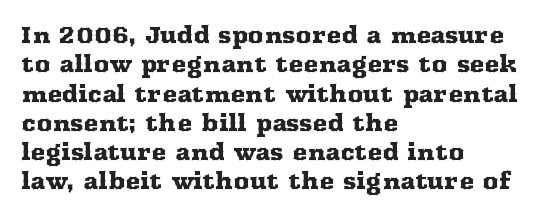
Glyph-to-glyph distance matches everyday printed text. If you drew a ruler down the left edge, every line would touch it. The letters stand upright; this is a roman face. No word sits above an underline. The line-height multiplier appears to be the usual default.
